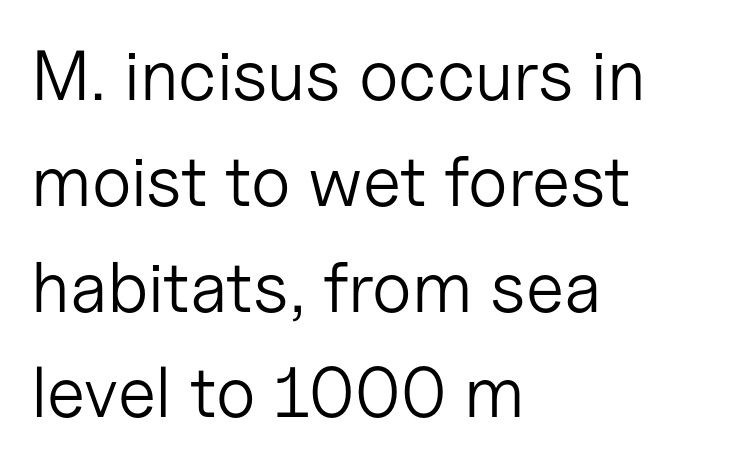
{"serif": "no", "italic": "no", "bold": "no", "weight": "light", "width": "normal", "stroke_contrast": "low", "x_height": "medium", "monospaced": "no", "underline": "no", "align": "left", "line_spacing": "normal", "line_spacing_ratio": 1.49, "letter_spacing": "normal", "letter_spacing_em": 0.0, "glyph_px": 71}
